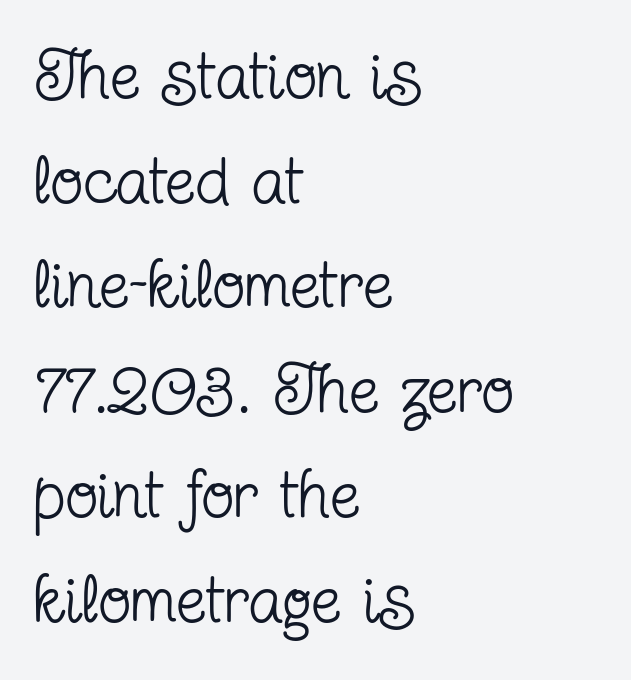
One glance says typical: line gaps are just what's usual. Spacing between characters is what you'd get straight out of the box. The characters display serif detailing at their extremities. Spacing verdict: proportional, widths tailored to each character. Each stroke keeps to a modest, everyday thickness or less.
